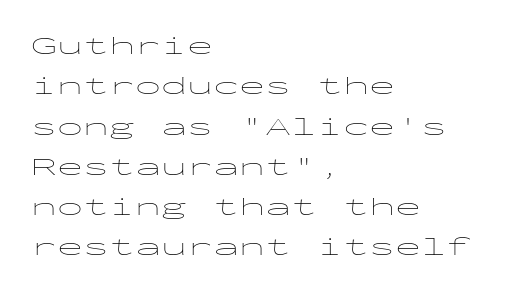
Check the space under the baseline: it is left empty. The type sits square on the baseline with zero lean. Line spacing here is normal. Casual observation: everything's shoved over to the left. Honestly, the letter spacing is just normal — you wouldn't notice it.
